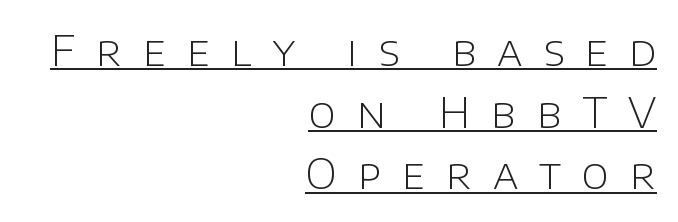
Q: Is the text bold? A: No.
Q: Is the text italic (slanted)? A: No, it is upright.
Q: Is the typeface a serif or a sans-serif typeface? A: Sans-serif.
Q: Is the text underlined? A: Yes.
Q: How is the paragraph aligned? A: Right-aligned.
Q: Is the spacing between letters normal or unusually wide? A: Unusually wide.
Q: Is the spacing between lines tight, normal or loose? A: Normal.
Q: Width (condensed, normal, or wide)? A: Normal.
Q: Stroke contrast? A: Low.
Q: x-height? A: Large.
Q: Monospaced? A: No.
